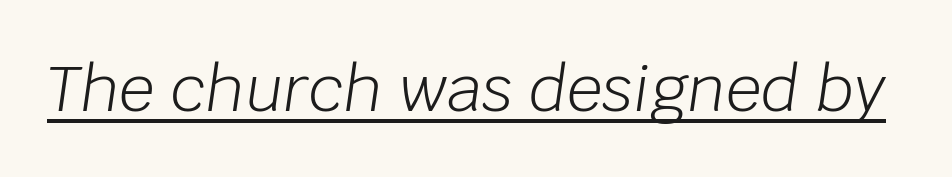
{"italic": "yes", "lean": "right", "slant_degrees": 8, "bold": "no", "weight": "light", "width": "normal", "stroke_contrast": "low", "x_height": "large", "monospaced": "no", "underline": "yes", "letter_spacing": "normal", "letter_spacing_em": 0.0, "glyph_px": 63}
